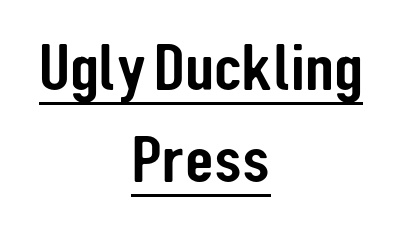
{"serif": "no", "italic": "no", "width": "condensed", "stroke_contrast": "low", "x_height": "medium", "monospaced": "no", "underline": "yes", "align": "center", "line_spacing": "normal", "line_spacing_ratio": 1.39, "letter_spacing": "normal", "letter_spacing_em": 0.0, "glyph_px": 66}
